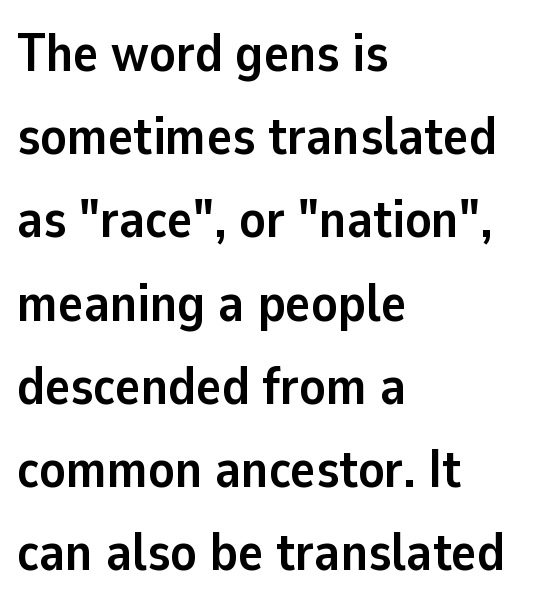
The image shows 53 px semibold sans-serif type, upright; set left-aligned, normal line spacing (1.57x), normal letter spacing, not underlined; low stroke contrast and a medium x-height.
